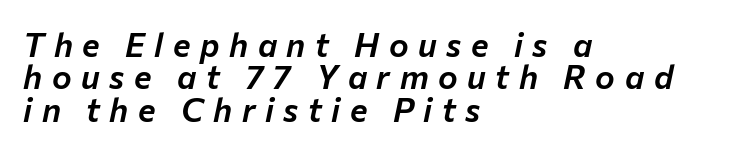
Q: Is the text italic (slanted)? A: Yes, it leans right by about 12 degrees.
Q: Is the text underlined? A: No.
Q: How is the paragraph aligned? A: Left-aligned.
Q: Is the spacing between letters normal or unusually wide? A: Unusually wide.
Q: Is the spacing between lines tight, normal or loose? A: Tight.
Q: Width (condensed, normal, or wide)? A: Normal.
Q: Stroke contrast? A: Low.
Q: x-height? A: Medium.
Q: Monospaced? A: No.
